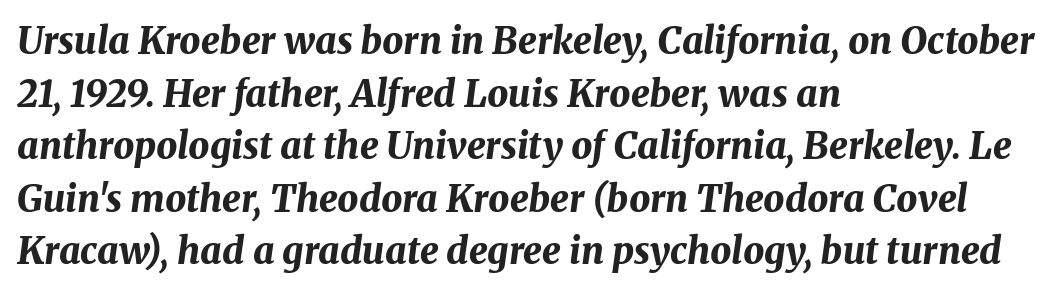
{"italic": "yes", "lean": "right", "slant_degrees": 8, "bold": "yes", "weight": "bold", "width": "normal", "stroke_contrast": "medium", "x_height": "medium", "monospaced": "no", "underline": "no", "align": "left", "line_spacing": "normal", "line_spacing_ratio": 1.42, "letter_spacing": "normal", "letter_spacing_em": 0.0, "glyph_px": 37}
